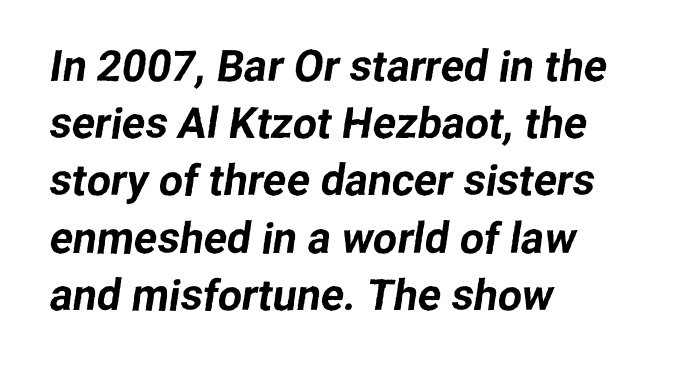
The image shows 43 px sans-serif type; set left-aligned, normal line spacing (1.33x), normal letter spacing, not underlined; low stroke contrast and a medium x-height.
